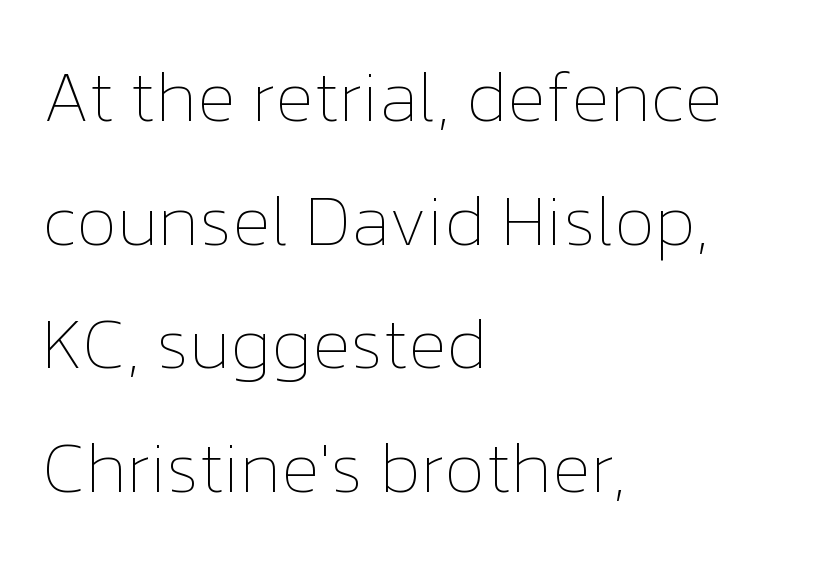
Q: Is the text bold? A: No.
Q: Is the text italic (slanted)? A: No, it is upright.
Q: Is the text underlined? A: No.
Q: How is the paragraph aligned? A: Left-aligned.
Q: Is the spacing between letters normal or unusually wide? A: Normal.
Q: Width (condensed, normal, or wide)? A: Normal.
Q: Stroke contrast? A: Low.
Q: x-height? A: Medium.
Q: Monospaced? A: No.
